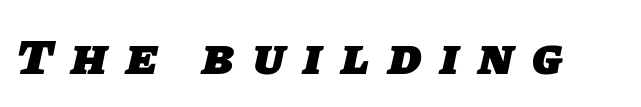
These lines are rendered in a variable-pitch font. The string is rendered with underlining switched off. The rendering uses a bold face; every stroke is thick and dark. Words appear elongated and porous because spacing is wide.
